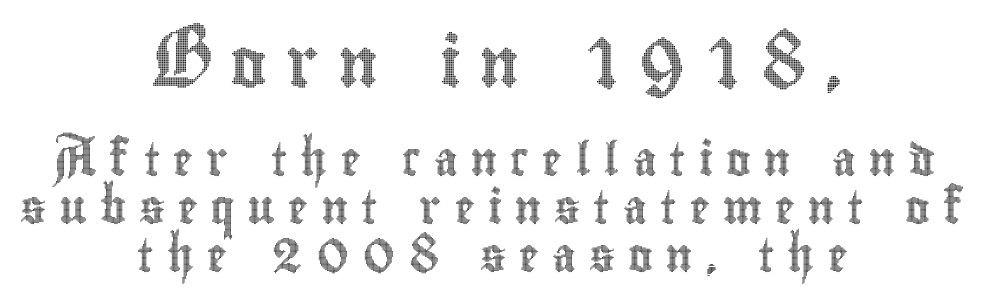
Q: Is the text italic (slanted)? A: No, it is upright.
Q: Is the text underlined? A: No.
Q: How is the paragraph aligned? A: Centered.
Q: Is the spacing between letters normal or unusually wide? A: Unusually wide.
Q: Is the spacing between lines tight, normal or loose? A: Normal.
Q: Which block of text is set in a larger size, the first (top) or the second (bottom)? A: The first (top) one.
Q: Width (condensed, normal, or wide)? A: Condensed.
Q: x-height? A: Small.
Q: Monospaced? A: No.
